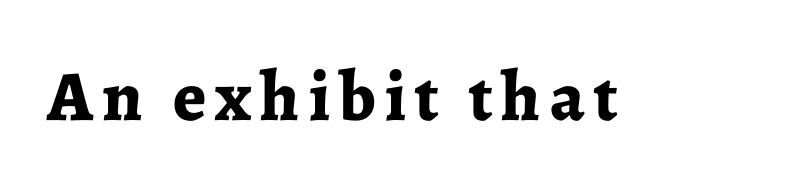
Q: Is the text bold? A: Yes.
Q: Is the text italic (slanted)? A: No, it is upright.
Q: Is the typeface a serif or a sans-serif typeface? A: Serif.
Q: Is the text underlined? A: No.
Q: Width (condensed, normal, or wide)? A: Normal.
Q: Stroke contrast? A: Low.
Q: x-height? A: Medium.
Q: Monospaced? A: No.
